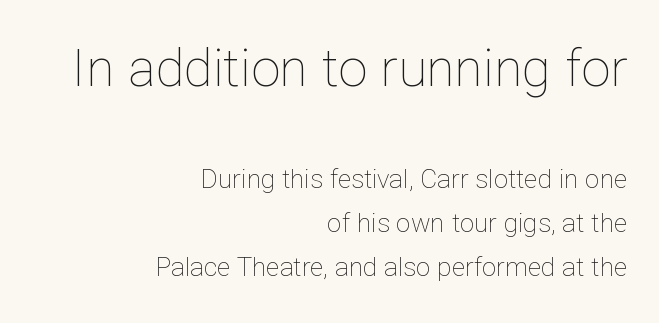
Q: Is the text bold? A: No.
Q: Is the text italic (slanted)? A: No, it is upright.
Q: Is the text underlined? A: No.
Q: How is the paragraph aligned? A: Right-aligned.
Q: Is the spacing between letters normal or unusually wide? A: Normal.
Q: Is the spacing between lines tight, normal or loose? A: Normal.
Q: Which block of text is set in a larger size, the first (top) or the second (bottom)? A: The first (top) one.
Q: Width (condensed, normal, or wide)? A: Normal.
Q: Stroke contrast? A: Low.
Q: x-height? A: Medium.
Q: Monospaced? A: No.
